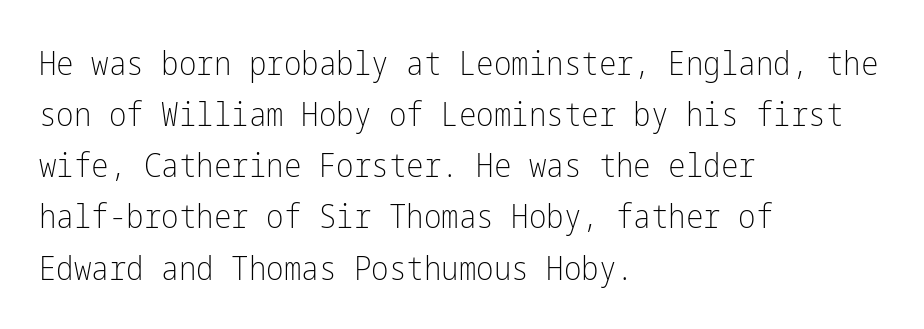
Q: Is the text bold? A: No.
Q: Is the text italic (slanted)? A: No, it is upright.
Q: Is the typeface a serif or a sans-serif typeface? A: Sans-serif.
Q: Is the text underlined? A: No.
Q: How is the paragraph aligned? A: Left-aligned.
Q: Is the spacing between letters normal or unusually wide? A: Normal.
Q: Is the spacing between lines tight, normal or loose? A: Normal.
Q: Width (condensed, normal, or wide)? A: Condensed.
Q: Stroke contrast? A: Low.
Q: x-height? A: Medium.
